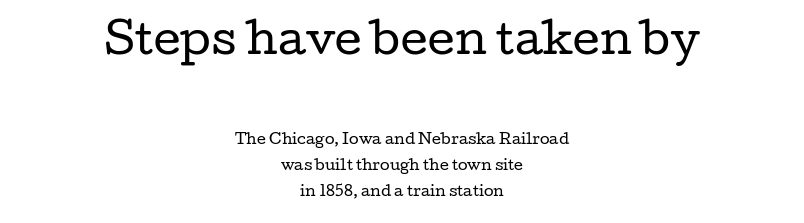
Q: Is the text bold? A: No.
Q: Is the text italic (slanted)? A: No, it is upright.
Q: Is the typeface a serif or a sans-serif typeface? A: Serif.
Q: Is the text underlined? A: No.
Q: How is the paragraph aligned? A: Centered.
Q: Is the spacing between letters normal or unusually wide? A: Normal.
Q: Which block of text is set in a larger size, the first (top) or the second (bottom)? A: The first (top) one.
Q: Width (condensed, normal, or wide)? A: Wide.
Q: Stroke contrast? A: Low.
Q: x-height? A: Medium.
Q: Monospaced? A: No.
